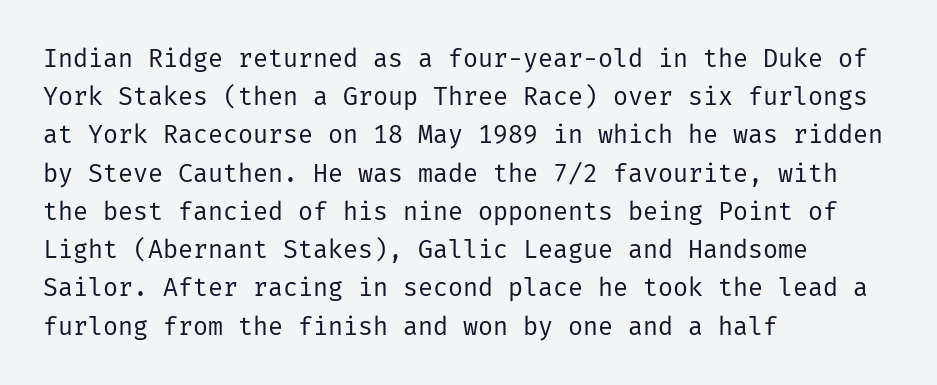
The glyphs are unaccompanied by any horizontal stroke below them. Posture: vertical. These lines keep a tight, regular rhythm from letter to letter. Interline gaps are of average width in this sample. The paragraph shown leans on its left margin.
